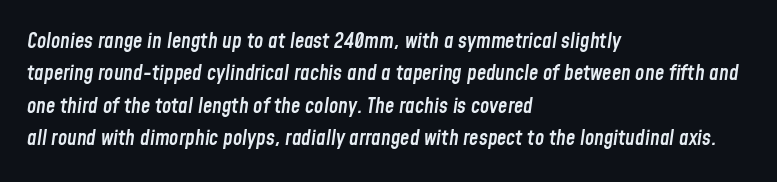
Q: Is the text bold? A: Semi-bold.
Q: Is the text italic (slanted)? A: Yes, it leans right by about 8 degrees.
Q: Is the text underlined? A: No.
Q: How is the paragraph aligned? A: Left-aligned.
Q: Is the spacing between letters normal or unusually wide? A: Normal.
Q: Is the spacing between lines tight, normal or loose? A: Normal.
